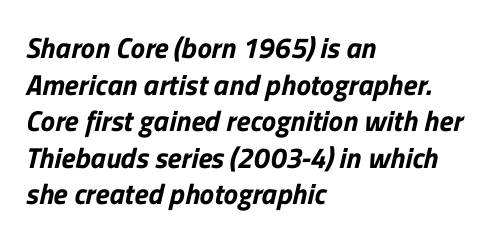
{"serif": "no", "width": "normal", "stroke_contrast": "low", "x_height": "medium", "monospaced": "no", "underline": "no", "align": "left", "line_spacing": "normal", "line_spacing_ratio": 1.26, "letter_spacing": "normal", "letter_spacing_em": 0.0, "glyph_px": 29}
